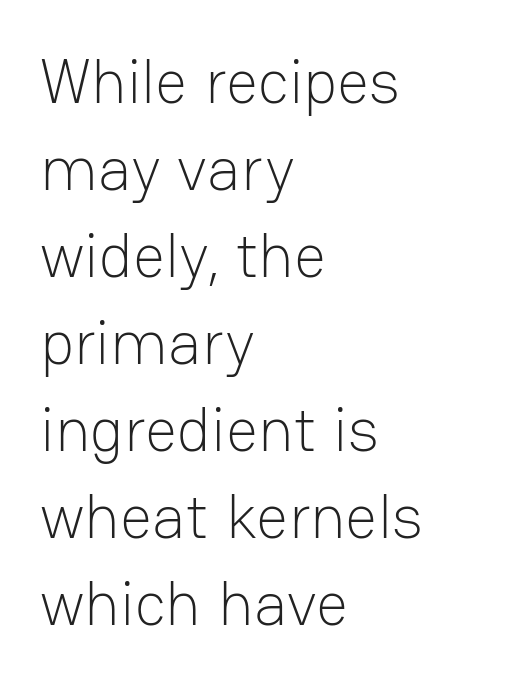
The image shows 63 px light sans-serif type, upright; set left-aligned, normal line spacing (1.38x), normal letter spacing, not underlined; low stroke contrast and a medium x-height.
